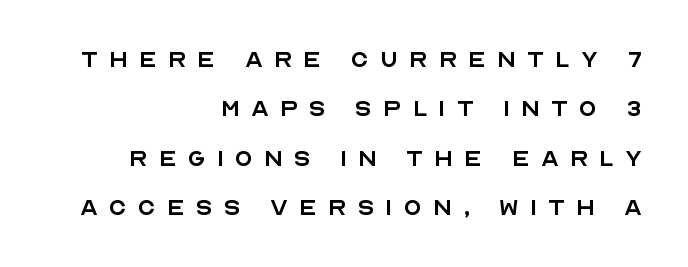
Q: Is the text bold? A: No.
Q: Is the text italic (slanted)? A: No, it is upright.
Q: Is the typeface a serif or a sans-serif typeface? A: Sans-serif.
Q: Is the text underlined? A: No.
Q: How is the paragraph aligned? A: Right-aligned.
Q: Is the spacing between letters normal or unusually wide? A: Unusually wide.
Q: Is the spacing between lines tight, normal or loose? A: Normal.
Q: Width (condensed, normal, or wide)? A: Normal.
Q: x-height? A: Large.
Q: Monospaced? A: No.
